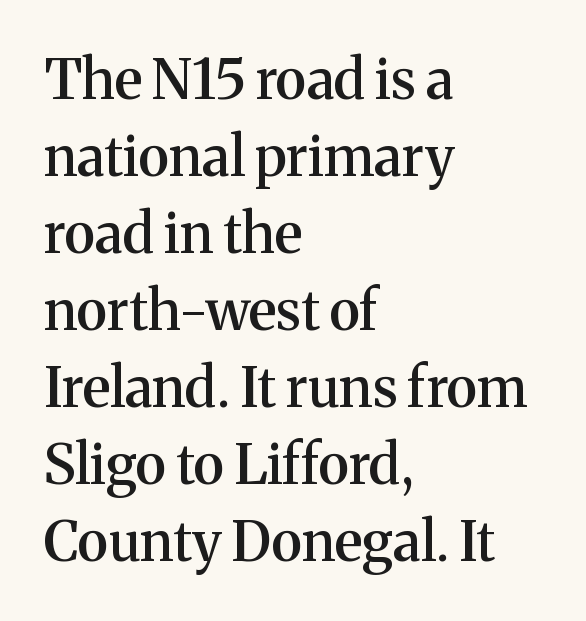
{"serif": "yes", "italic": "no", "bold": "semi", "weight": "semibold", "width": "normal", "stroke_contrast": "medium", "x_height": "medium", "monospaced": "no", "underline": "no", "align": "left", "line_spacing": "normal", "line_spacing_ratio": 1.4, "letter_spacing": "normal", "letter_spacing_em": 0.0, "glyph_px": 55}
